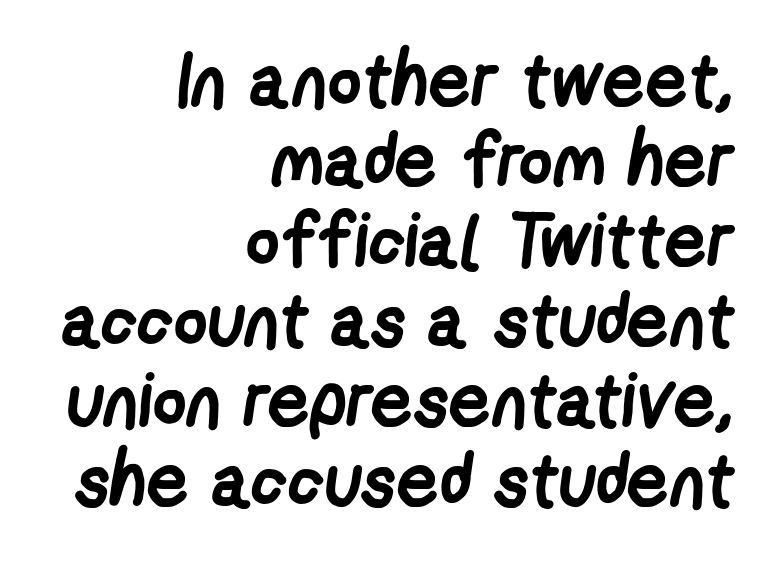
Q: Is the text bold? A: Yes.
Q: Is the typeface a serif or a sans-serif typeface? A: Sans-serif.
Q: Is the text underlined? A: No.
Q: How is the paragraph aligned? A: Right-aligned.
Q: Is the spacing between letters normal or unusually wide? A: Normal.
Q: Is the spacing between lines tight, normal or loose? A: Tight.
Q: Width (condensed, normal, or wide)? A: Condensed.
Q: Stroke contrast? A: Low.
Q: x-height? A: Medium.
Q: Monospaced? A: No.
